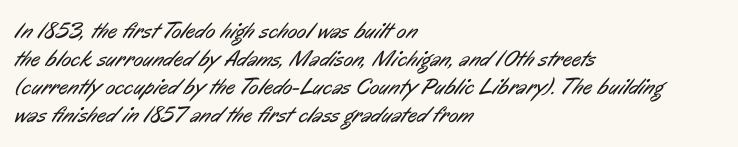
Line starts are locked; line ends wander. Students, note that the glyphs here touch the page at normal intervals. Just letters on the line, the space beneath them empty. Is the type heavy? It reads as light-to-regular instead.
